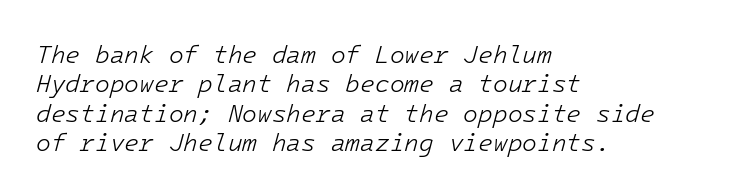
The image shows 24 px text type, italic (leaning right); set left-aligned, line spacing 1.22x, normal letter spacing, not underlined.
